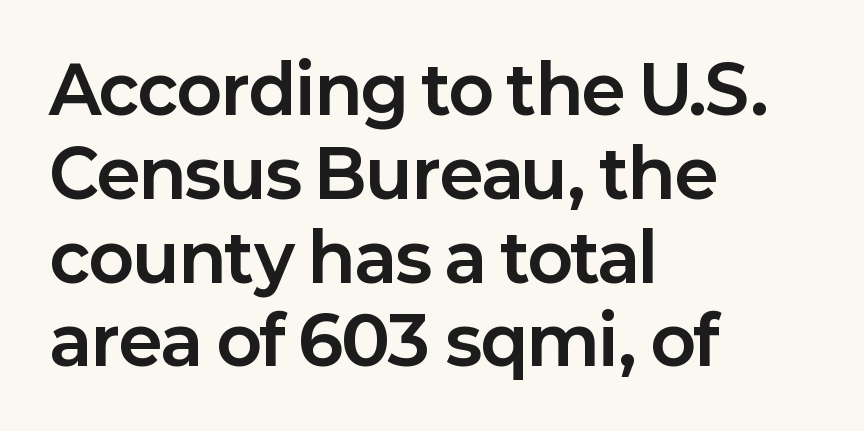
Q: Is the text bold? A: Yes.
Q: Is the text italic (slanted)? A: No, it is upright.
Q: Is the typeface a serif or a sans-serif typeface? A: Sans-serif.
Q: Is the text underlined? A: No.
Q: How is the paragraph aligned? A: Left-aligned.
Q: Is the spacing between letters normal or unusually wide? A: Normal.
Q: Is the spacing between lines tight, normal or loose? A: Normal.
Q: Width (condensed, normal, or wide)? A: Normal.
Q: Stroke contrast? A: Low.
Q: x-height? A: Medium.
Q: Monospaced? A: No.
